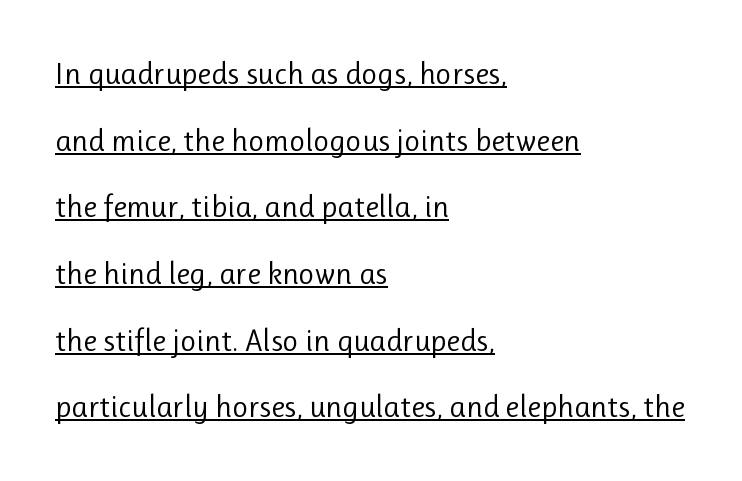
The image shows 31 px regular-weight sans-serif type, upright; set left-aligned, loose line spacing (2.15x), normal letter spacing, underlined; low stroke contrast and a medium x-height.
